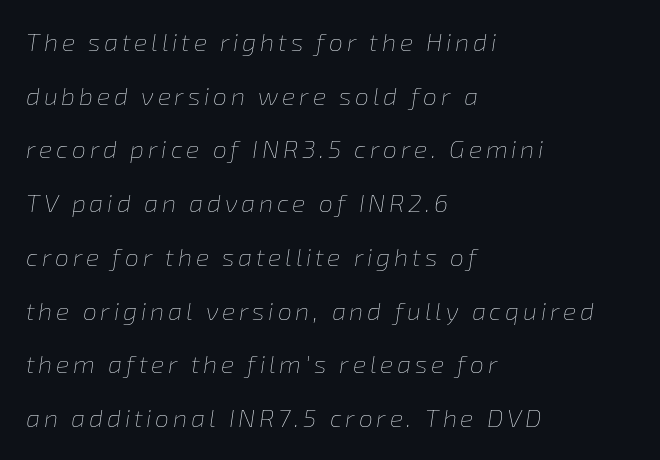
A typesetter would mark this as italic. The passage shown stacks its lines with a broad gap. Think standard paragraph weight, or any step lighter than that. No word sits above an underline.
